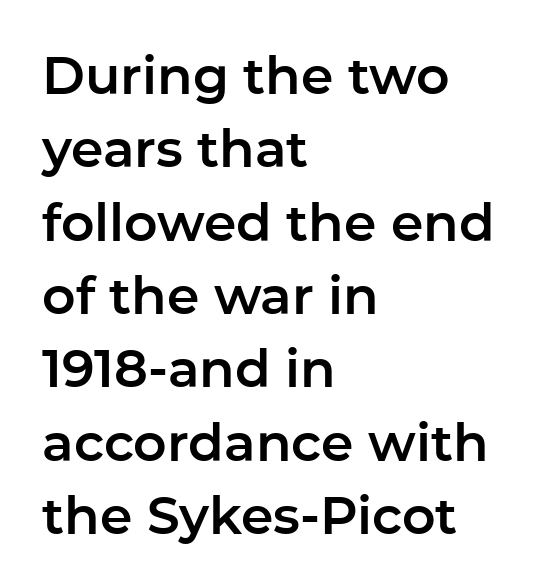
The image shows 52 px sans-serif type, upright; set left-aligned, normal line spacing (1.41x), normal letter spacing, not underlined; low stroke contrast and a medium x-height.
